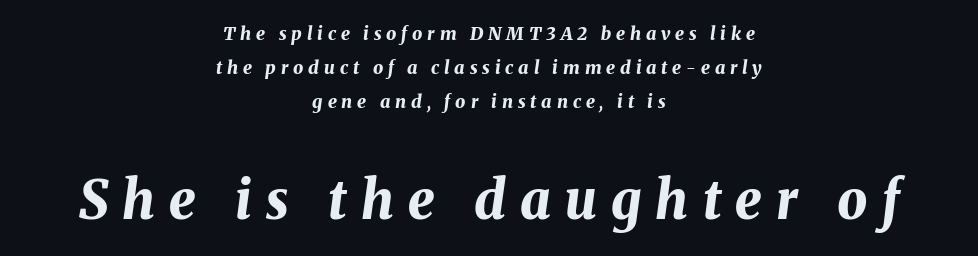
The sample has been set heavy, in full bold. Honestly, the letter spacing is so wide it's the main thing you notice. The later block is typeset at a bigger size than the earlier block. Observe the lean: these are italic letterforms. You could not count columns in this text — the font is proportionally spaced. Caption: multi-line text, centered on the measure.
